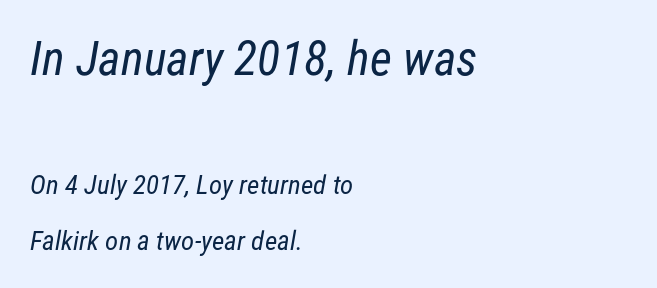
The image shows 48 px regular-weight, condensed sans-serif type; set left-aligned, loose line spacing (2.08x), normal letter spacing, not underlined; the first (top) block is 1.78x larger; low stroke contrast and a medium x-height.
